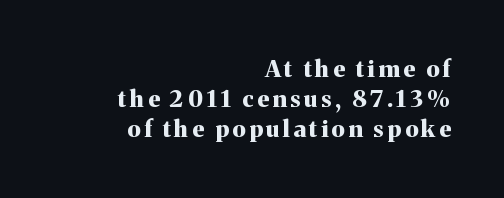
{"italic": "no", "bold": "yes", "underline": "no", "align": "right", "line_spacing": "normal", "line_spacing_ratio": 1.3, "glyph_px": 23}
